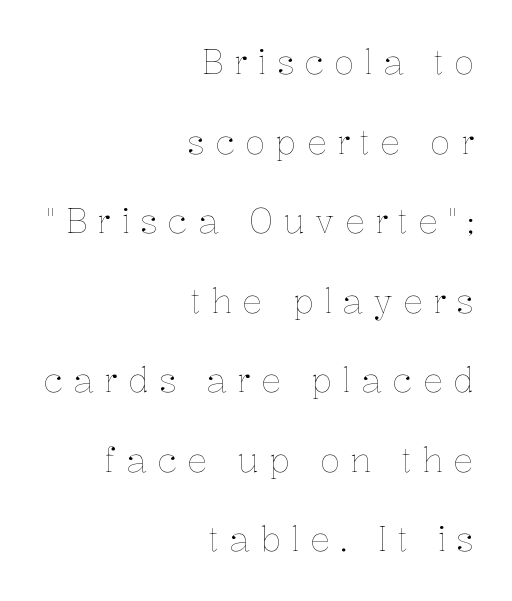
The image shows 34 px thin type, upright; set right-aligned, loose line spacing (2.34x), unusually wide letter spacing (+0.29 em), not underlined; low stroke contrast and a medium x-height.
